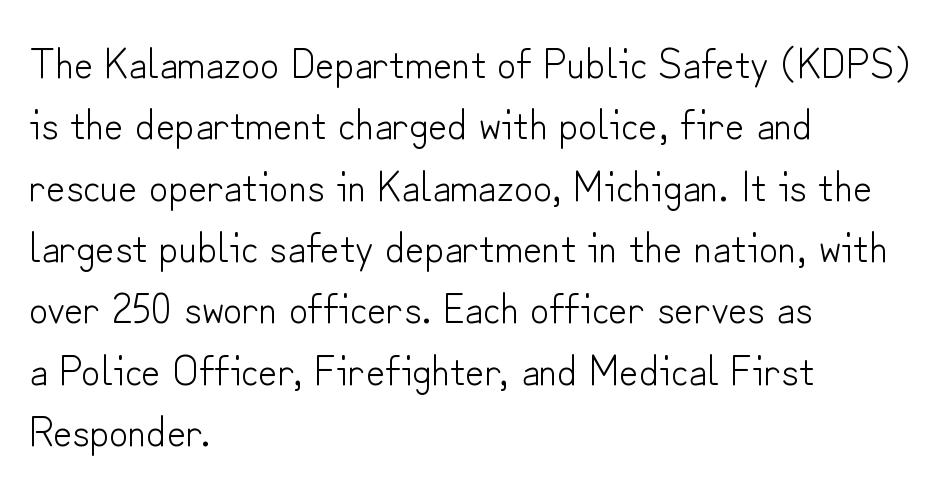
{"serif": "no", "italic": "no", "bold": "no", "weight": "light", "width": "normal", "stroke_contrast": "low", "x_height": "small", "monospaced": "no", "underline": "no", "align": "left", "line_spacing": "normal", "line_spacing_ratio": 1.46, "letter_spacing": "normal", "letter_spacing_em": 0.0, "glyph_px": 42}
